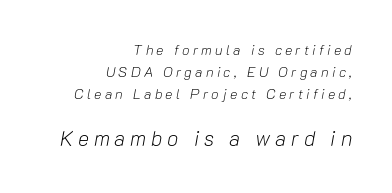
The image shows 21 px text type, italic (leaning right); set right-aligned, normal line spacing (1.58x), unusually wide letter spacing (+0.23 em), not underlined; the second (bottom) block is 1.5x larger.
